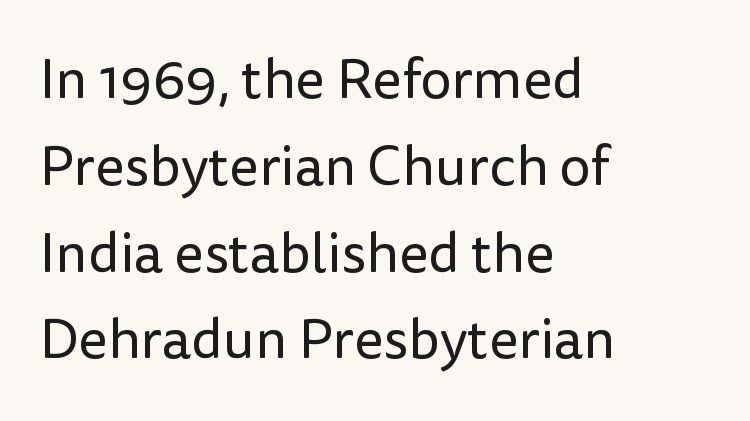
Q: Is the text bold? A: No.
Q: Is the text italic (slanted)? A: No, it is upright.
Q: Is the typeface a serif or a sans-serif typeface? A: Sans-serif.
Q: Is the text underlined? A: No.
Q: How is the paragraph aligned? A: Left-aligned.
Q: Is the spacing between letters normal or unusually wide? A: Normal.
Q: Is the spacing between lines tight, normal or loose? A: Normal.
Q: Width (condensed, normal, or wide)? A: Normal.
Q: Stroke contrast? A: Low.
Q: x-height? A: Medium.
Q: Monospaced? A: No.
